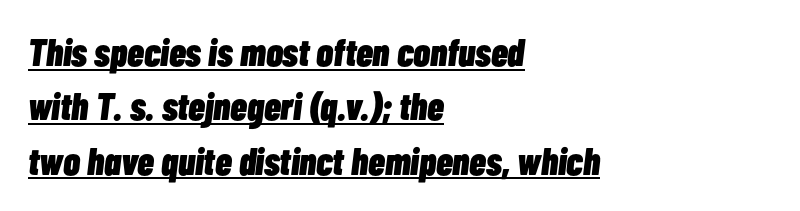
Q: Is the text bold? A: Yes.
Q: Is the text italic (slanted)? A: Yes, it leans right by about 7 degrees.
Q: Is the text underlined? A: Yes.
Q: How is the paragraph aligned? A: Left-aligned.
Q: Is the spacing between letters normal or unusually wide? A: Normal.
Q: Is the spacing between lines tight, normal or loose? A: Normal.
Q: Width (condensed, normal, or wide)? A: Condensed.
Q: Stroke contrast? A: Low.
Q: x-height? A: Medium.
Q: Monospaced? A: No.
